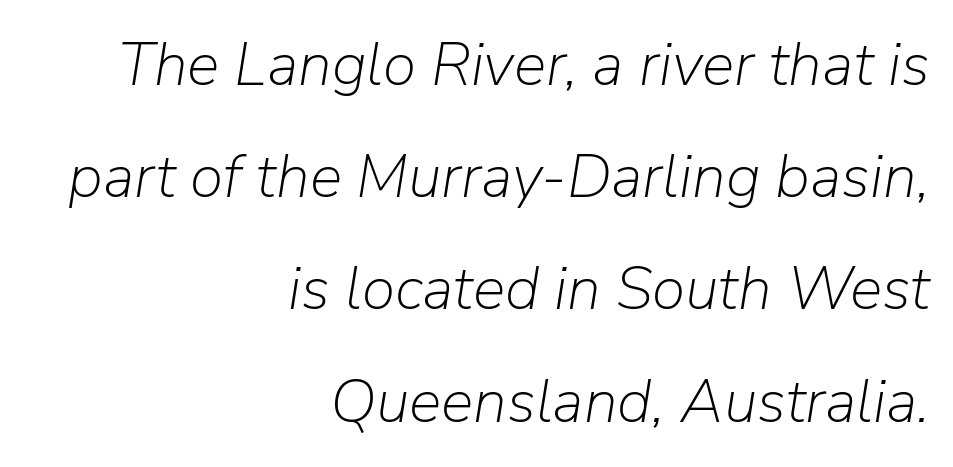
The string is rendered with underlining switched off. Observe the ordinary spacing: letters are neighbours, not strangers. Every character sits at an angle, as italics do. The letters advance in unequal steps, a hallmark of proportional type. The typeface has the unassuming heft of standard copy or less.
